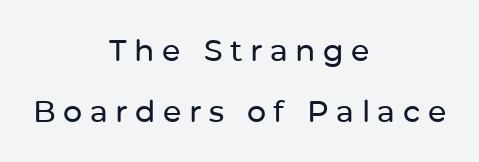
{"serif": "no", "italic": "no", "width": "normal", "stroke_contrast": "low", "x_height": "medium", "monospaced": "no", "underline": "no", "align": "center", "line_spacing": "loose", "line_spacing_ratio": 2.04, "letter_spacing": "wide", "letter_spacing_em": 0.25, "glyph_px": 30}
